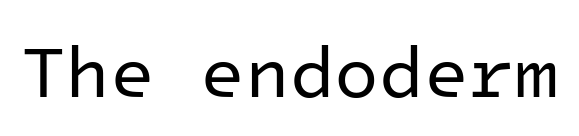
Q: Is the text bold? A: No.
Q: Is the text italic (slanted)? A: No, it is upright.
Q: Is the typeface a serif or a sans-serif typeface? A: Sans-serif.
Q: Is the text underlined? A: No.
Q: Is the spacing between letters normal or unusually wide? A: Normal.
Q: Width (condensed, normal, or wide)? A: Normal.
Q: Stroke contrast? A: Low.
Q: x-height? A: Medium.
Q: Monospaced? A: Yes.
